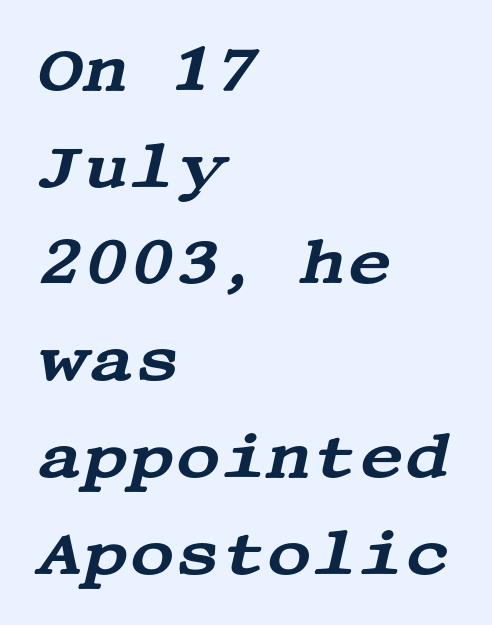
The image shows 62 px wide serif type, italic (leaning right); set left-aligned, normal line spacing (1.56x), normal letter spacing, not underlined; medium stroke contrast and a large x-height.
